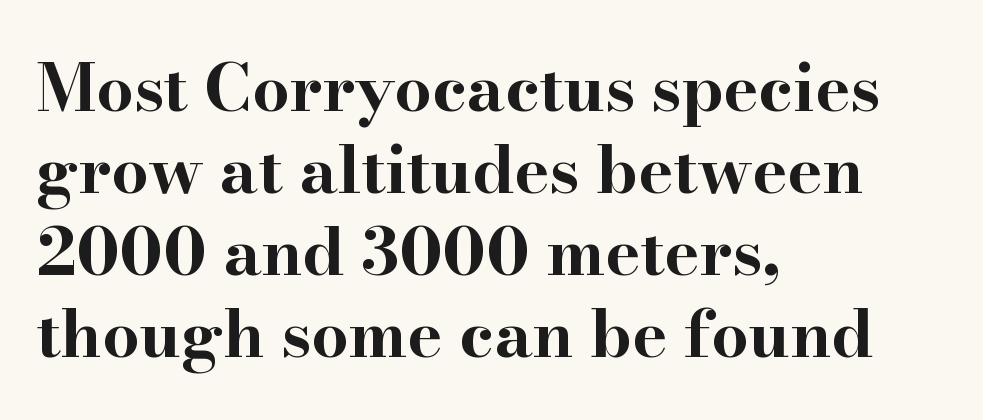
The letters sit at their default tracking, neither squeezed nor spread. As a designer I'd log this as weight 700, bold. This sample uses an upright cut, with every glyph sitting square on the baseline. Reading down the block, your eye returns to a fixed left position each line. Here the designer chose a conventional face with non-uniform glyph widths.
